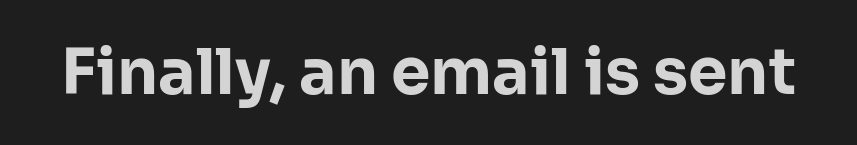
Quick note: not italic, upright. The letters are bold, with thick, heavy strokes. Any mark beneath the type? The region is blank. Here the designer chose a conventional face with non-uniform glyph widths.
